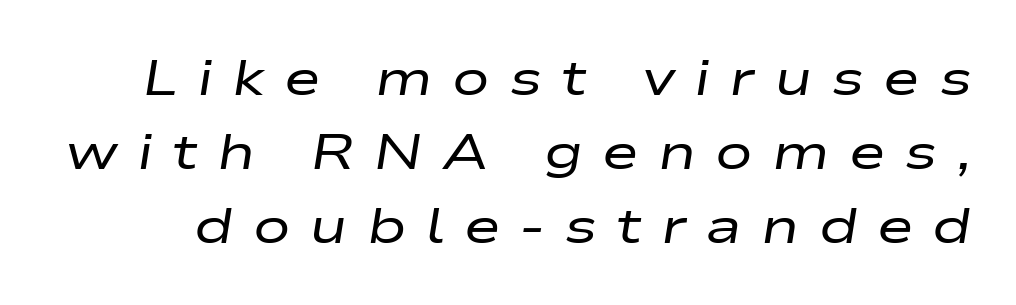
Q: Is the text bold? A: No.
Q: Is the text italic (slanted)? A: Yes, it leans right by about 9 degrees.
Q: Is the text underlined? A: No.
Q: Is the spacing between letters normal or unusually wide? A: Unusually wide.
Q: Is the spacing between lines tight, normal or loose? A: Normal.
Q: Width (condensed, normal, or wide)? A: Wide.
Q: Stroke contrast? A: Low.
Q: x-height? A: Medium.
Q: Monospaced? A: No.
